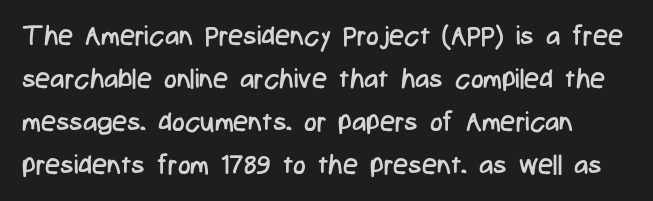
The image shows 27 px text type, upright; set normal line spacing (1.59x), normal letter spacing, not underlined.
